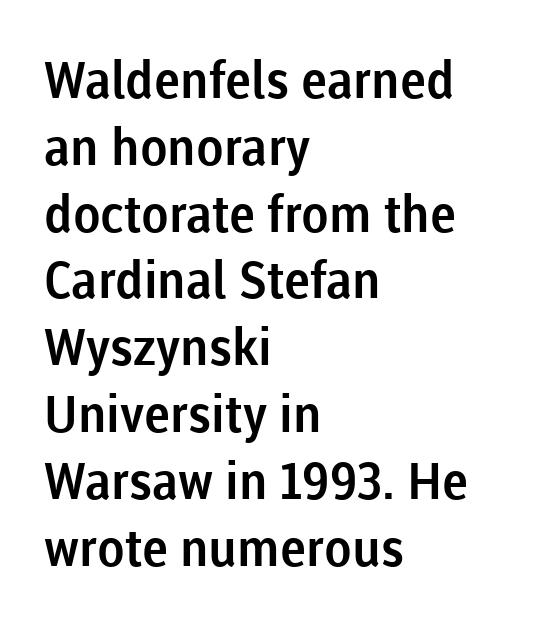
Rule under the text: the space is simply empty. The rendering uses natural spacing where letterforms have individual widths. These lines were composed using upright roman letters. Serifs: no, the terminals of the letterforms are clean. The lines sit at an ordinary, default distance from one another.
